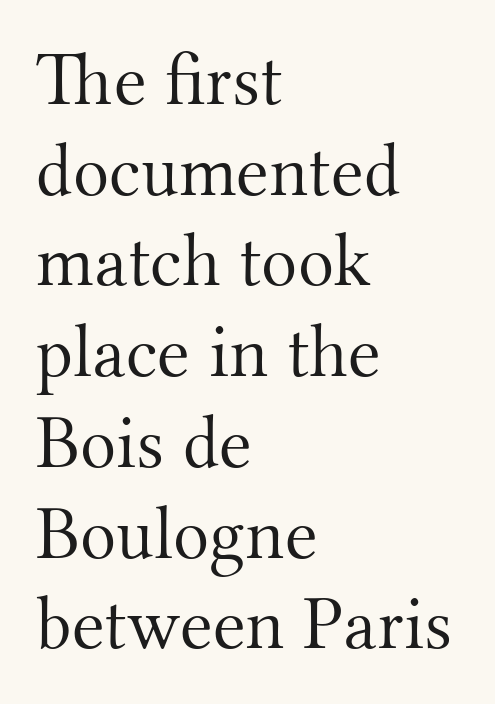
Q: Is the text bold? A: No.
Q: Is the text italic (slanted)? A: No, it is upright.
Q: Is the typeface a serif or a sans-serif typeface? A: Serif.
Q: Is the text underlined? A: No.
Q: How is the paragraph aligned? A: Left-aligned.
Q: Is the spacing between letters normal or unusually wide? A: Normal.
Q: Width (condensed, normal, or wide)? A: Normal.
Q: Stroke contrast? A: Medium.
Q: x-height? A: Small.
Q: Monospaced? A: No.
